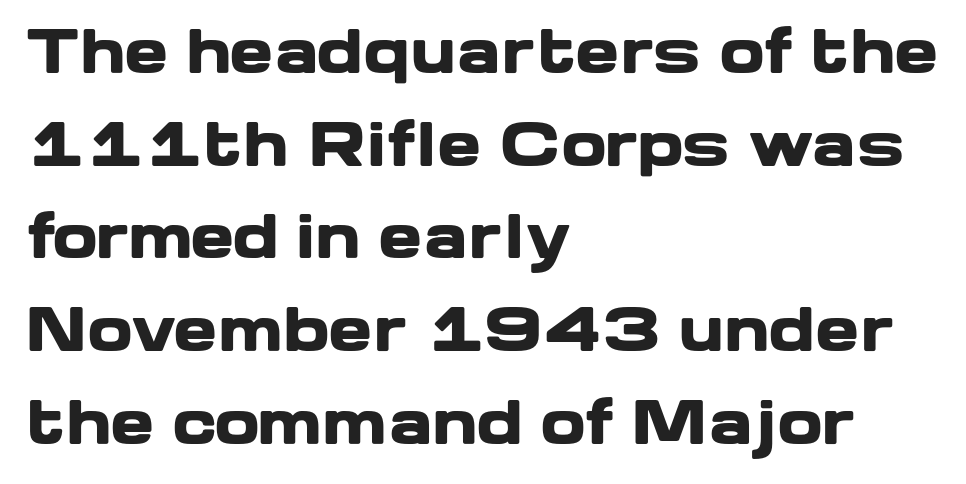
As a designer I'd log this as weight 700, bold. Glyph-to-glyph distance matches everyday printed text. These lines are rendered in a variable-pitch font. All the whitespace from short lines collects on the right. A typesetter would mark this as roman, not italic. These lines are composed in type without serifs.
